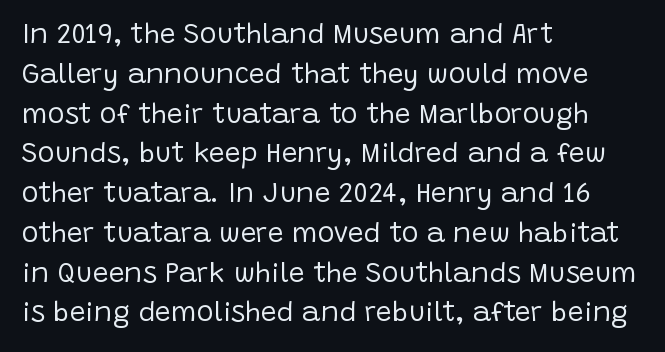
Q: Is the text bold? A: No.
Q: Is the text italic (slanted)? A: No, it is upright.
Q: Is the typeface a serif or a sans-serif typeface? A: Sans-serif.
Q: Is the text underlined? A: No.
Q: How is the paragraph aligned? A: Left-aligned.
Q: Is the spacing between letters normal or unusually wide? A: Normal.
Q: Is the spacing between lines tight, normal or loose? A: Normal.
Q: Width (condensed, normal, or wide)? A: Normal.
Q: Stroke contrast? A: Low.
Q: x-height? A: Large.
Q: Monospaced? A: No.
